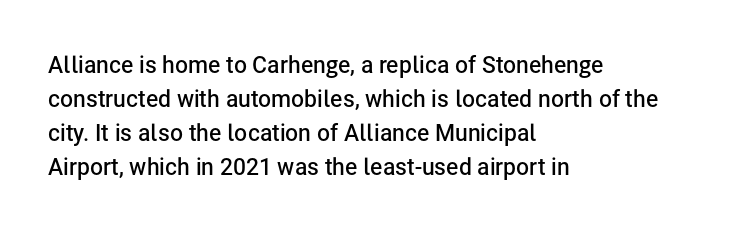
The image shows 23 px text type, upright; set left-aligned, normal line spacing (1.48x), normal letter spacing, not underlined.
